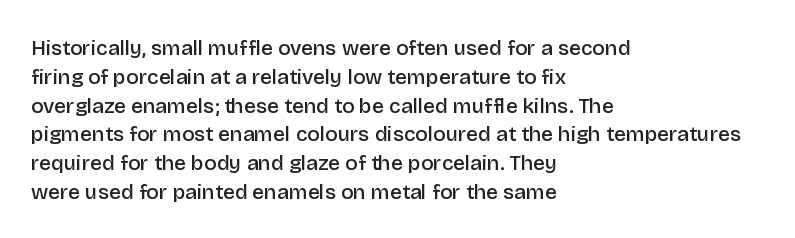
Q: Is the text bold? A: Semi-bold.
Q: Is the text italic (slanted)? A: No, it is upright.
Q: Is the text underlined? A: No.
Q: How is the paragraph aligned? A: Left-aligned.
Q: Is the spacing between letters normal or unusually wide? A: Normal.
Q: Is the spacing between lines tight, normal or loose? A: Normal.
